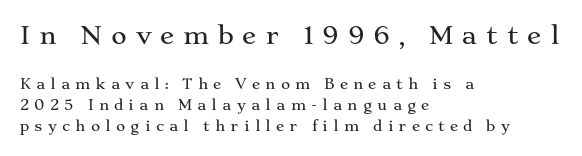
Q: Is the text italic (slanted)? A: No, it is upright.
Q: Is the text underlined? A: No.
Q: How is the paragraph aligned? A: Left-aligned.
Q: Is the spacing between letters normal or unusually wide? A: Unusually wide.
Q: Is the spacing between lines tight, normal or loose? A: Normal.
Q: Which block of text is set in a larger size, the first (top) or the second (bottom)? A: The first (top) one.
